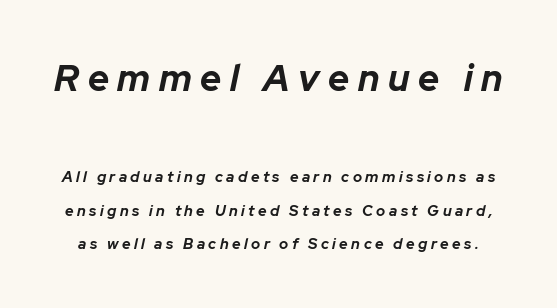
{"italic": "yes", "lean": "right", "slant_degrees": 12, "bold": "yes", "weight": "bold", "width": "normal", "stroke_contrast": "low", "x_height": "medium", "monospaced": "no", "underline": "no", "line_spacing": "loose", "line_spacing_ratio": 2.25, "letter_spacing": "wide", "letter_spacing_em": 0.23, "larger_block": "first", "size_ratio": 2.47, "glyph_px": 37}
